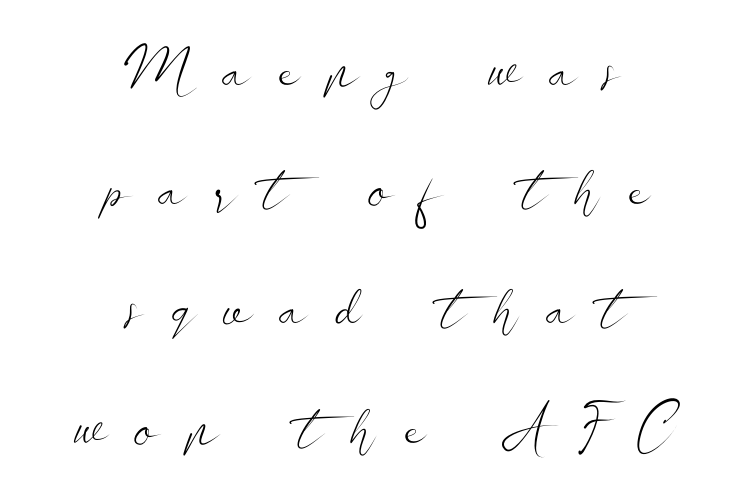
Q: Is the text bold? A: No.
Q: Is the text italic (slanted)? A: Yes.
Q: Is the typeface a serif or a sans-serif typeface? A: Sans-serif.
Q: Is the text underlined? A: No.
Q: How is the paragraph aligned? A: Centered.
Q: Is the spacing between letters normal or unusually wide? A: Unusually wide.
Q: Is the spacing between lines tight, normal or loose? A: Loose.
Q: Width (condensed, normal, or wide)? A: Wide.
Q: Stroke contrast? A: Low.
Q: x-height? A: Small.
Q: Monospaced? A: No.
